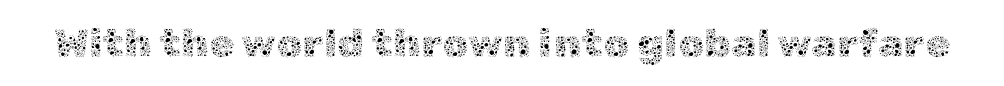
The specimen reads as upright at a glance. The face used here is rendered with its standard letterfit. Quick note: underline off. Summary of weight: not heavy and not bold. The rendering uses natural spacing where letterforms have individual widths.
